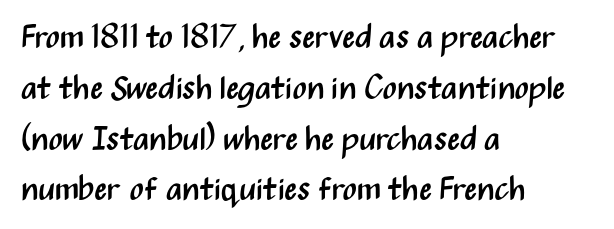
The image shows 33 px regular-weight, condensed sans-serif type, upright; set left-aligned, normal line spacing (1.54x), normal letter spacing, not underlined; medium stroke contrast and a medium x-height.
